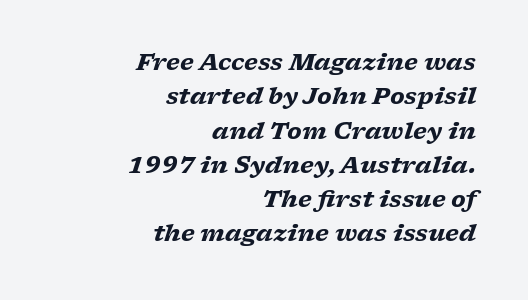
The image shows 23 px bold type, italic (leaning right); set right-aligned, normal line spacing (1.49x), normal letter spacing, not underlined.
